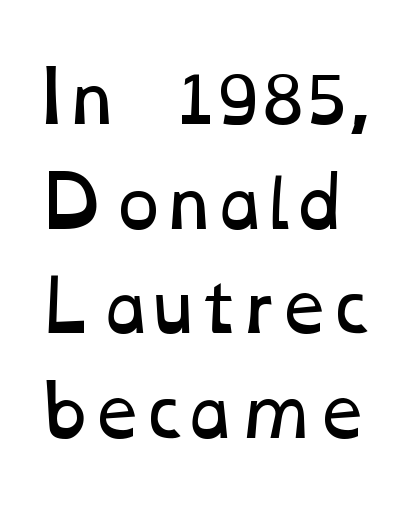
Quick note: underline off. Proportional: the letters do not fall into vertical columns. Notice how descenders clear the ascenders below comfortably — that's standard leading. Observe the ordinary spacing: letters are neighbours, not strangers. Is the stroke heavy? The answer is a plain regular-or-lighter.
